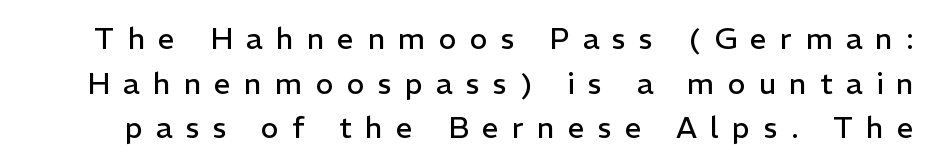
Just letters on the line, the space beneath them empty. This block has exactly the height ordinary leading produces. The typeface has the unassuming heft of standard copy or less. The face used here is proportionally spaced, like ordinary book or web type.
